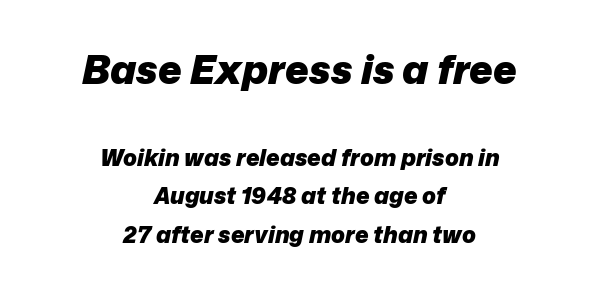
Spacing verdict: proportional, widths tailored to each character. The rendering uses a moderate line-height, typical for paragraphs. The face used here is rendered with its standard letterfit. The passage is arranged like a title page — every line centered.
